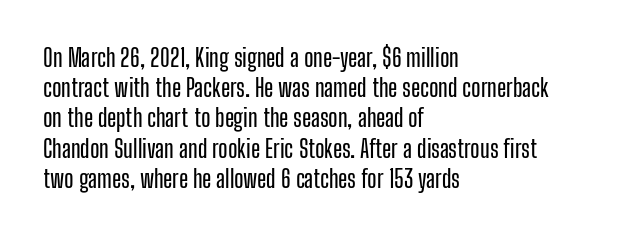
{"italic": "no", "underline": "no", "align": "left", "line_spacing": "normal", "line_spacing_ratio": 1.26, "letter_spacing": "normal", "letter_spacing_em": 0.0, "glyph_px": 24}
